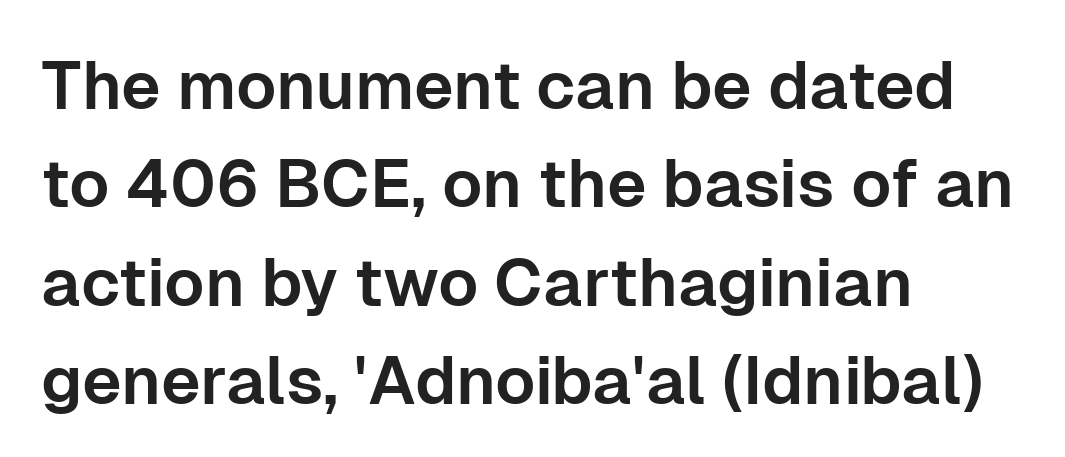
The lettering stays uniformly vertical, giving the passage a roman look. No extra tracking has been applied to these lines. The paragraph shown leans on its left margin. The passage shown is typeset with a sans-serif family. The designer left line spacing at the default.
